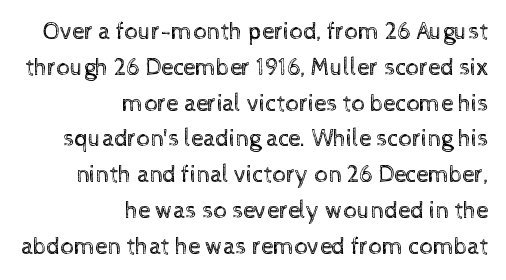
Q: Is the text bold? A: No.
Q: Is the text italic (slanted)? A: No, it is upright.
Q: Is the text underlined? A: No.
Q: How is the paragraph aligned? A: Right-aligned.
Q: Is the spacing between letters normal or unusually wide? A: Normal.
Q: Is the spacing between lines tight, normal or loose? A: Normal.
